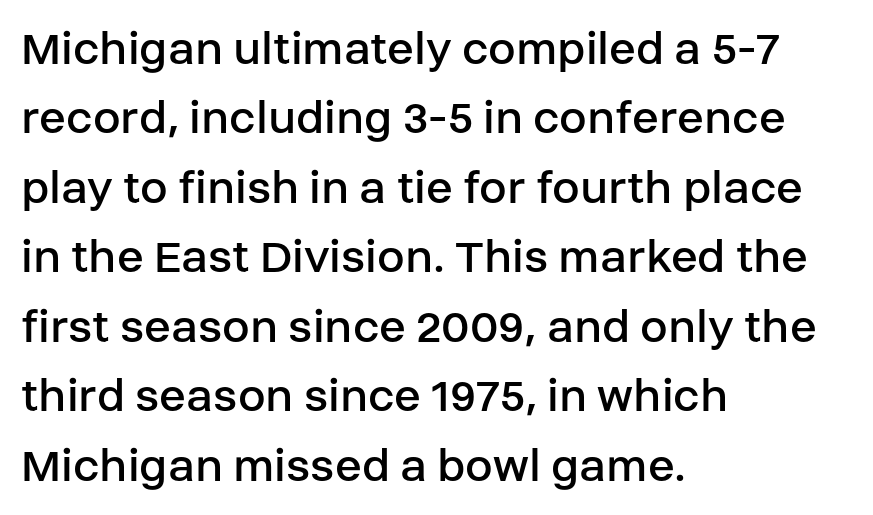
The setting favours the left margin, as ordinary paragraphs usually do. The specimen reads as upright at a glance. The weight would be labelled regular, book, light, or lighter still. I'd call this a sans setting — the letters go barefoot. Note the varied advance widths — an 'i' is clearly narrower than an 'm'. Quick note: interline space is typical.
